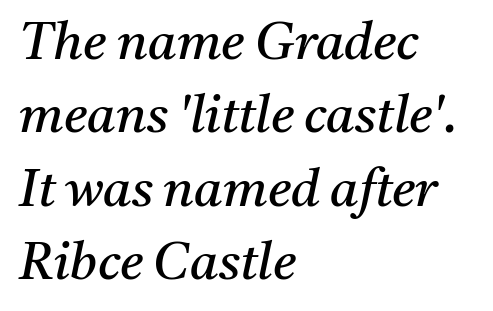
Observe the serifs anchoring each vertical stroke in this sample. Here the glyphs are tracked normally, forming tight word shapes. Character widths vary here, with narrow letters taking less room than wide ones. Nothing heavy about these letters — not bold at all. The space beneath each line is pristine and unruled.
